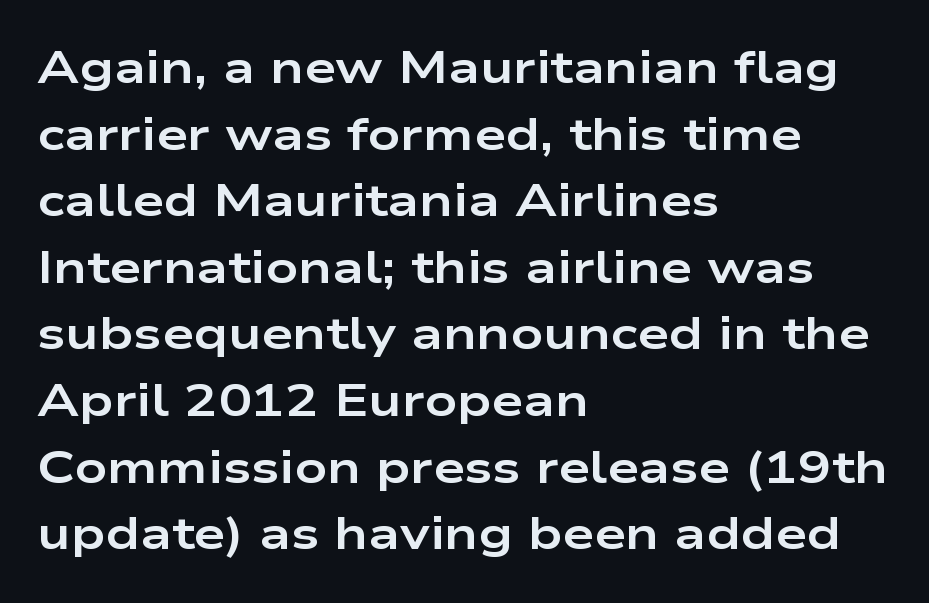
Just letters on the line, the space beneath them empty. I'd describe the lettering as bold — thick and assertive. These lines were composed using upright roman letters. You could not count columns in this text — the font is proportionally spaced.
